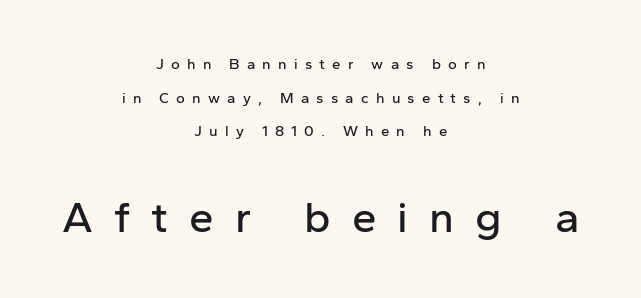
The image shows 44 px sans-serif type, upright; set centered, loose line spacing (2.25x), unusually wide letter spacing (+0.48 em), not underlined; the second (bottom) block is 2.93x larger; low stroke contrast and a medium x-height.
